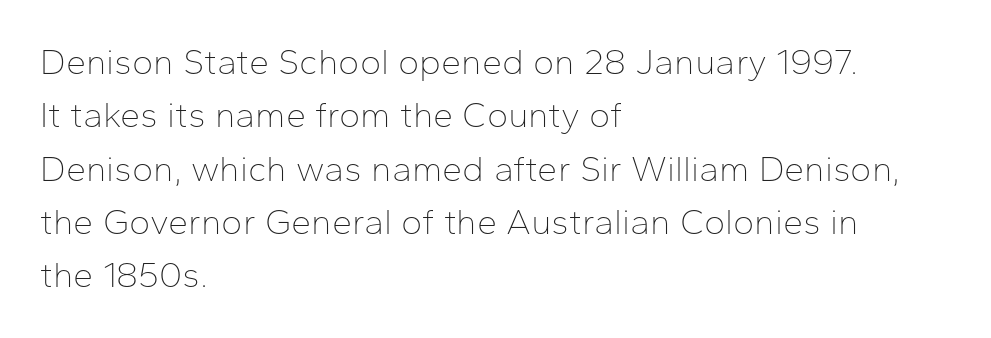
The image shows 36 px thin sans-serif type, upright; set left-aligned, normal line spacing (1.48x), normal letter spacing, not underlined; low stroke contrast and a medium x-height.
